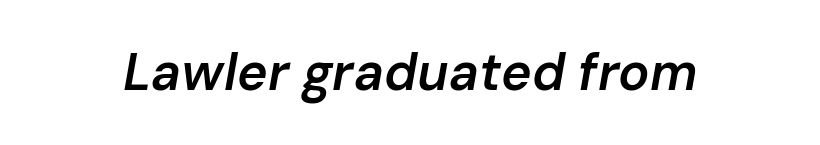
Anything drawn beneath the words? Only blank space. Character widths vary here, with narrow letters taking less room than wide ones. Characters are canted at an angle relative to the baseline's perpendicular. The passage shown has conventional tracking throughout. What weight is shown? A semibold, between regular and bold.
